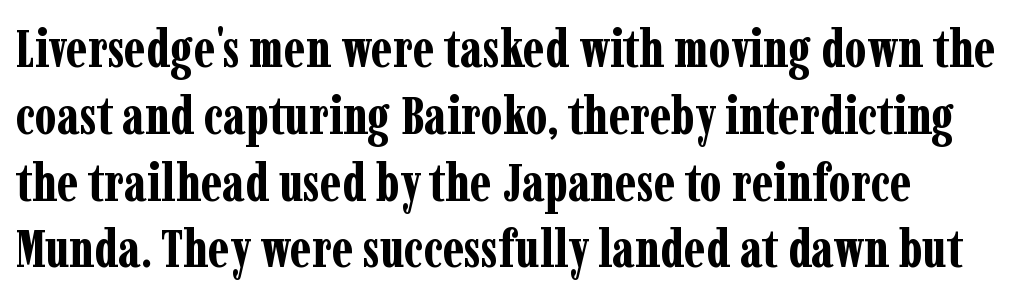
Q: Is the text bold? A: Yes.
Q: Is the text italic (slanted)? A: No, it is upright.
Q: Is the typeface a serif or a sans-serif typeface? A: Serif.
Q: Is the text underlined? A: No.
Q: Is the spacing between letters normal or unusually wide? A: Normal.
Q: Is the spacing between lines tight, normal or loose? A: Normal.
Q: Width (condensed, normal, or wide)? A: Condensed.
Q: Stroke contrast? A: Low.
Q: x-height? A: Medium.
Q: Monospaced? A: No.
